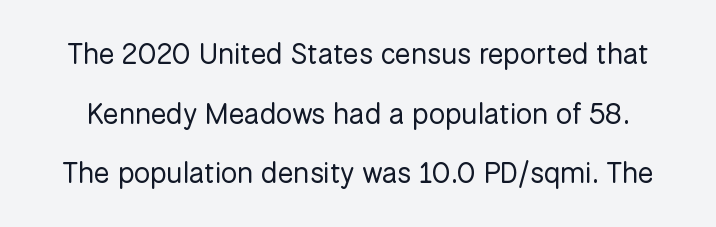
{"serif": "no", "italic": "no", "bold": "no", "weight": "regular", "width": "normal", "stroke_contrast": "low", "x_height": "medium", "monospaced": "no", "underline": "no", "line_spacing": "loose", "line_spacing_ratio": 2.06, "letter_spacing": "normal", "letter_spacing_em": 0.0, "glyph_px": 29}
